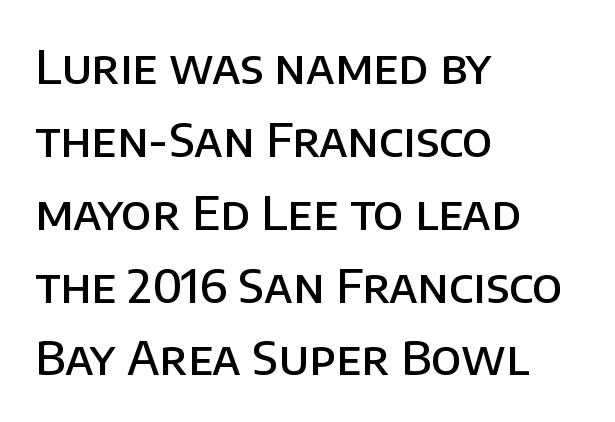
Q: Is the text bold? A: Semi-bold.
Q: Is the text italic (slanted)? A: No, it is upright.
Q: Is the typeface a serif or a sans-serif typeface? A: Sans-serif.
Q: Is the text underlined? A: No.
Q: How is the paragraph aligned? A: Left-aligned.
Q: Is the spacing between letters normal or unusually wide? A: Normal.
Q: Is the spacing between lines tight, normal or loose? A: Normal.
Q: Width (condensed, normal, or wide)? A: Normal.
Q: Stroke contrast? A: Low.
Q: x-height? A: Large.
Q: Monospaced? A: No.
